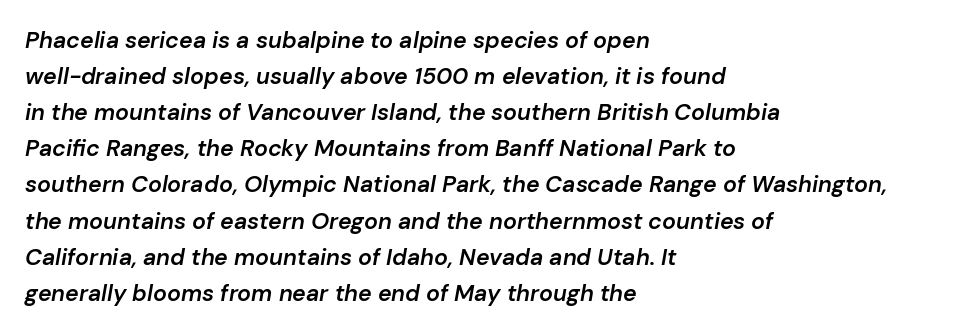
The image shows 23 px text type, italic (leaning right); set left-aligned, normal line spacing (1.57x), normal letter spacing, not underlined.
